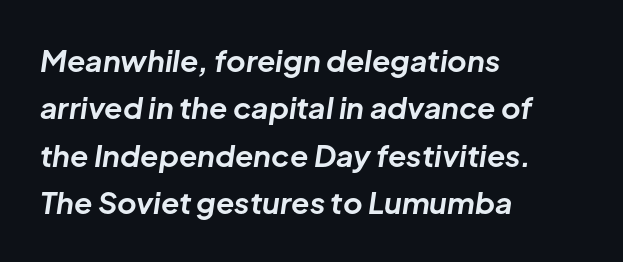
The image shows 30 px bold type, italic (leaning right); set left-aligned, normal line spacing (1.58x), normal letter spacing, not underlined; low stroke contrast and a medium x-height.
